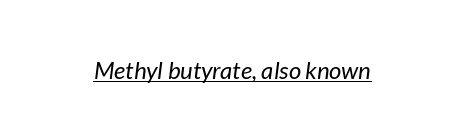
When letters slant like this, we call the style italic. The lettering is marked with a stroke running underneath it. This rendering leaves character spacing at its baseline value. The characters are drawn with everyday or finer stroke widths.
